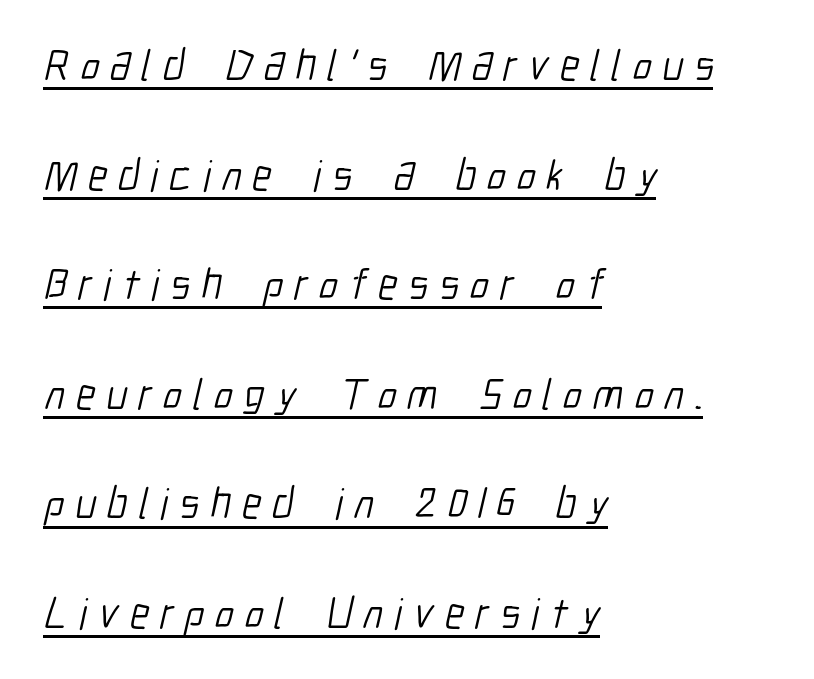
The rag falls on the right side of this text block. Letters have the restrained weight of plain body copy at most. Someone cranked the tracking dial way up on this one. The rendering uses a large line-height, opening up the rows.
